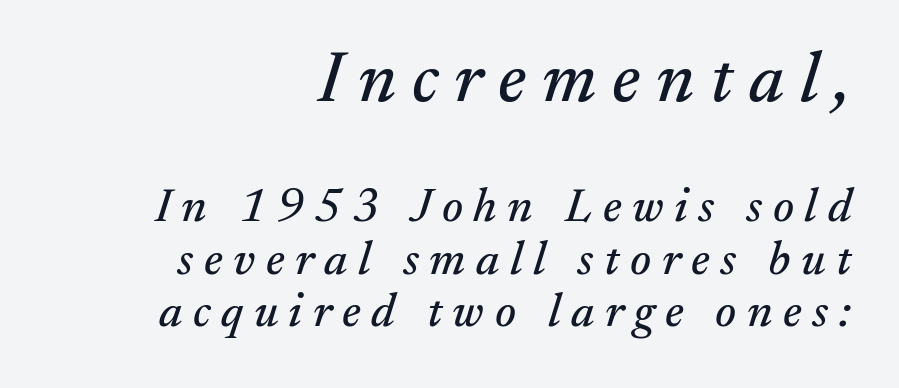
Q: Is the text italic (slanted)? A: Yes, it leans right by about 17 degrees.
Q: Is the typeface a serif or a sans-serif typeface? A: Serif.
Q: Is the text underlined? A: No.
Q: How is the paragraph aligned? A: Right-aligned.
Q: Is the spacing between letters normal or unusually wide? A: Unusually wide.
Q: Is the spacing between lines tight, normal or loose? A: Tight.
Q: Which block of text is set in a larger size, the first (top) or the second (bottom)? A: The first (top) one.
Q: Width (condensed, normal, or wide)? A: Normal.
Q: Stroke contrast? A: Medium.
Q: x-height? A: Small.
Q: Monospaced? A: No.
